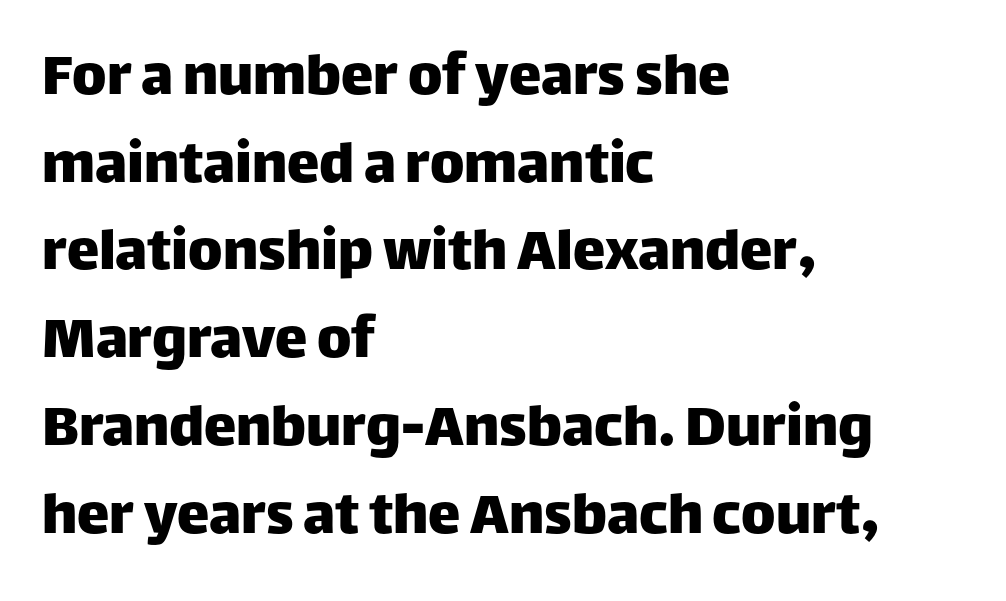
The string is rendered with underlining switched off. The letters carry no serifs — their stems end cleanly without finishing strokes. Horizontally, the lines are justified to the leading edge only. The letters advance in unequal steps, a hallmark of proportional type.
